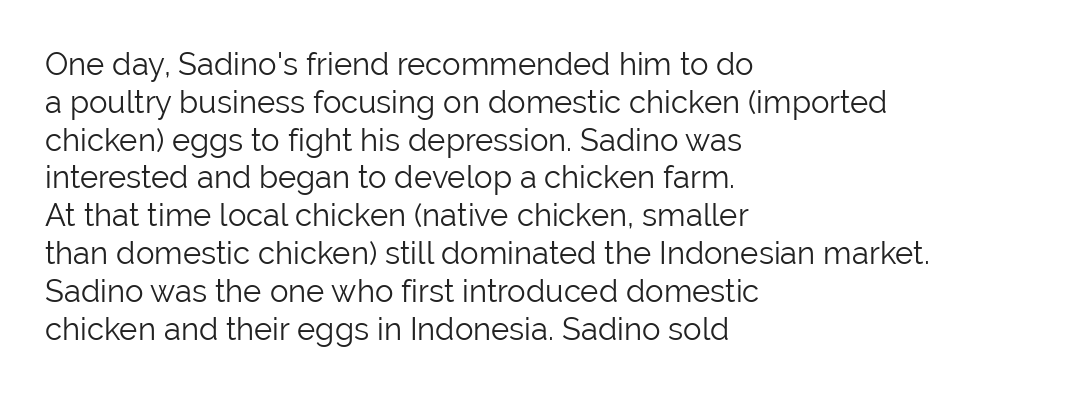
The image shows 31 px light sans-serif type, upright; set left-aligned, line spacing 1.22x, normal letter spacing, not underlined; low stroke contrast and a medium x-height.
